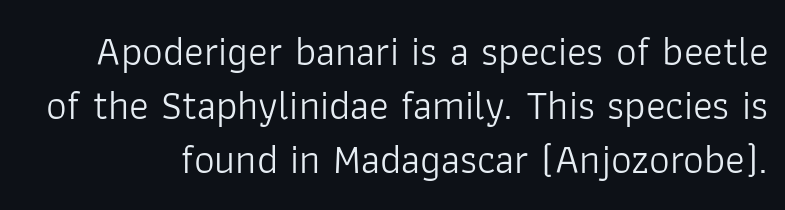
Q: Is the text bold? A: No.
Q: Is the text italic (slanted)? A: No, it is upright.
Q: Is the typeface a serif or a sans-serif typeface? A: Sans-serif.
Q: Is the text underlined? A: No.
Q: Is the spacing between letters normal or unusually wide? A: Normal.
Q: Is the spacing between lines tight, normal or loose? A: Normal.
Q: Width (condensed, normal, or wide)? A: Normal.
Q: Stroke contrast? A: Low.
Q: x-height? A: Medium.
Q: Monospaced? A: No.
